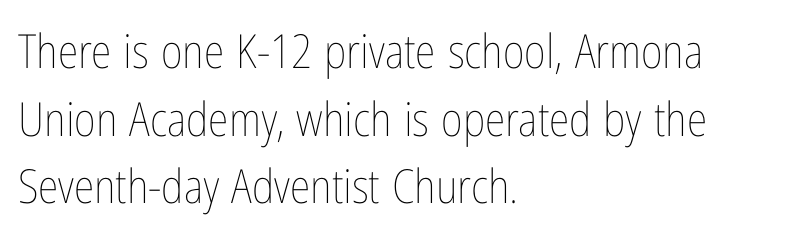
The image shows 47 px thin, condensed type, upright; set left-aligned, normal line spacing (1.44x), normal letter spacing, not underlined; low stroke contrast and a medium x-height.
